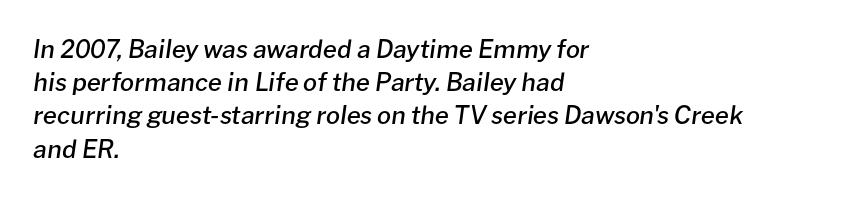
Q: Is the text bold? A: Semi-bold.
Q: Is the text italic (slanted)? A: Yes, it leans right by about 8 degrees.
Q: Is the text underlined? A: No.
Q: How is the paragraph aligned? A: Left-aligned.
Q: Is the spacing between letters normal or unusually wide? A: Normal.
Q: Is the spacing between lines tight, normal or loose? A: Normal.
